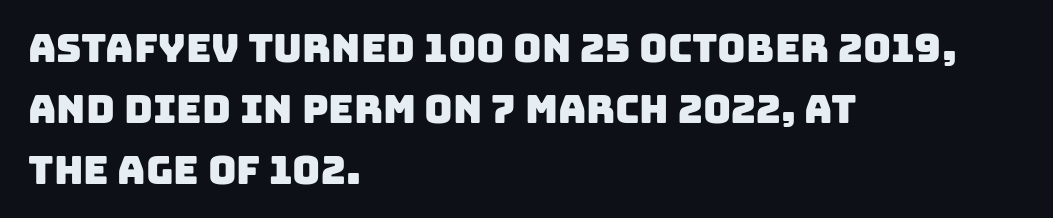
Q: Is the typeface a serif or a sans-serif typeface? A: Sans-serif.
Q: Is the text underlined? A: No.
Q: How is the paragraph aligned? A: Left-aligned.
Q: Is the spacing between letters normal or unusually wide? A: Normal.
Q: Is the spacing between lines tight, normal or loose? A: Normal.
Q: Width (condensed, normal, or wide)? A: Normal.
Q: Stroke contrast? A: Low.
Q: x-height? A: Large.
Q: Monospaced? A: No.
